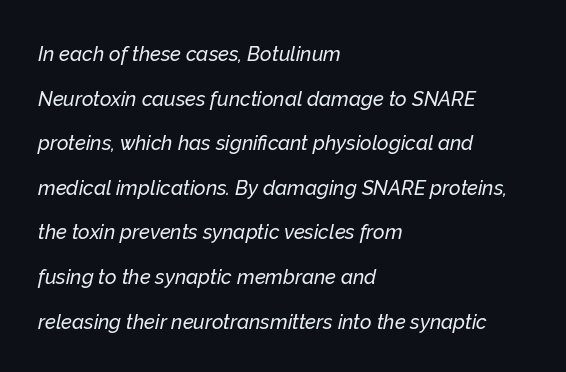
Has an underline been added? It has not. Italic: yes, the glyphs are oblique. Interline gaps are noticeably wide in this sample. How are the letters spaced? Ordinarily, with no added tracking. In CSS terms this would be text-align: left.
